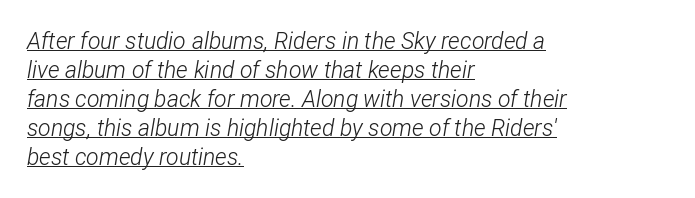
Honestly, the underline is the first thing you notice here. Counters stay open thanks to moderate or lighter strokes. The lettering tilts uniformly, giving the passage an italic look. Short note: letters normally spaced. Is there much room between lines? A standard amount, neither cramped nor airy. The lines are quadded left.
